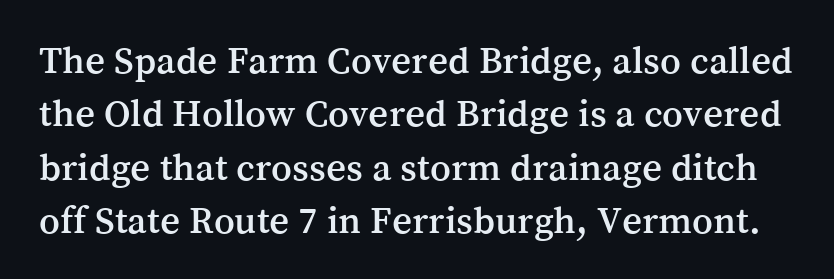
{"serif": "yes", "italic": "no", "width": "normal", "stroke_contrast": "medium", "x_height": "medium", "monospaced": "no", "underline": "no", "line_spacing": "normal", "line_spacing_ratio": 1.37, "letter_spacing": "normal", "letter_spacing_em": 0.0, "glyph_px": 39}
